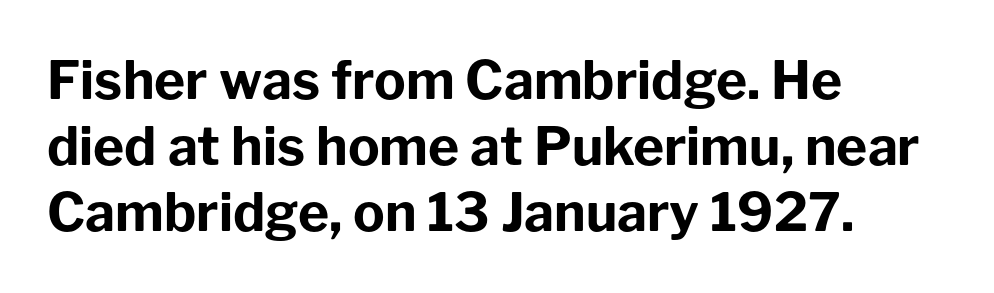
The rendering uses natural spacing where letterforms have individual widths. When letters stand straight like this, we call the style roman or upright. Regarding serifs, this sample does without them. As a designer I'd log this as weight 700, bold. Casual observation: everything's shoved over to the left.
